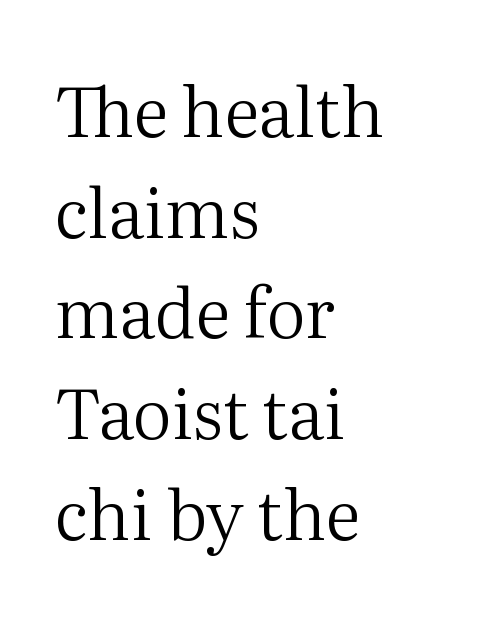
{"serif": "yes", "italic": "no", "bold": "no", "weight": "regular", "width": "normal", "stroke_contrast": "medium", "x_height": "medium", "monospaced": "no", "underline": "no", "align": "left", "line_spacing": "normal", "line_spacing_ratio": 1.46, "letter_spacing": "normal", "letter_spacing_em": 0.0, "glyph_px": 69}
